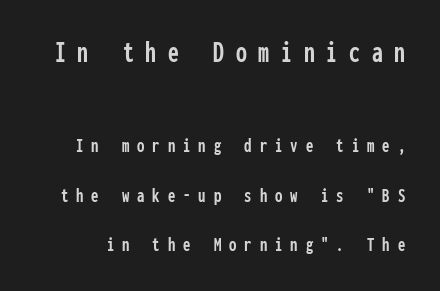
The line texture is sparse and dotted thanks to wide tracking. Tall strokes in this sample are plumb rather than angled. Spacing verdict: monospaced, one width for all characters. This sample trades compactness for vertical openness between lines. The rendering shows plain stroke endings on the letterforms — a sans-serif design.
